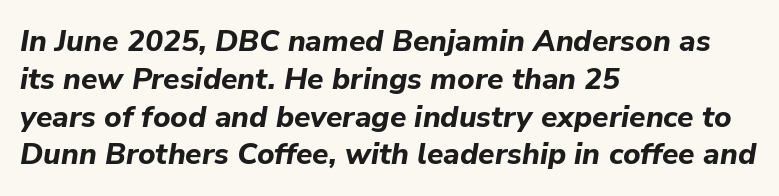
The space between consecutive lines is moderate. This sample has the flowing, uneven cadence of proportional lettering. These lines carry a lot of weight — the face is fully bold. A classic flush-left, rag-right setting is used for this passage. No word sits above an underline.
